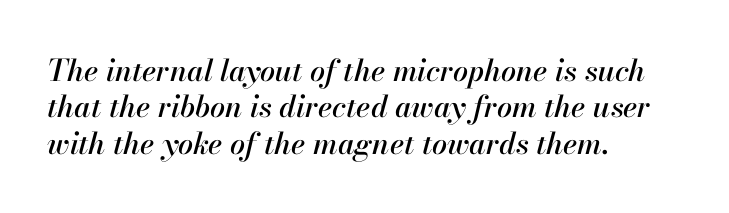
{"italic": "yes", "lean": "right", "slant_degrees": 13, "width": "normal", "stroke_contrast": "high", "x_height": "small", "monospaced": "no", "underline": "no", "align": "left", "line_spacing_ratio": 1.21, "letter_spacing": "normal", "letter_spacing_em": 0.0, "glyph_px": 30}
